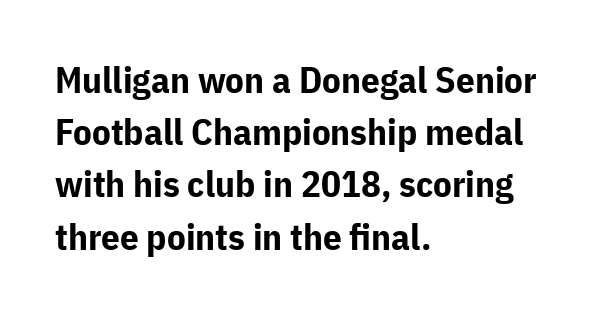
{"serif": "no", "italic": "no", "bold": "yes", "weight": "bold", "width": "normal", "stroke_contrast": "low", "x_height": "medium", "monospaced": "no", "underline": "no", "align": "left", "line_spacing": "normal", "line_spacing_ratio": 1.41, "letter_spacing": "normal", "letter_spacing_em": 0.0, "glyph_px": 37}
